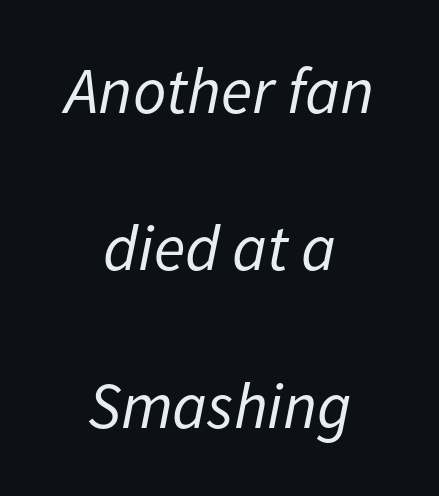
Q: Is the text bold? A: No.
Q: Is the text italic (slanted)? A: Yes, it leans right by about 11 degrees.
Q: Is the text underlined? A: No.
Q: How is the paragraph aligned? A: Centered.
Q: Is the spacing between letters normal or unusually wide? A: Normal.
Q: Is the spacing between lines tight, normal or loose? A: Loose.
Q: Width (condensed, normal, or wide)? A: Normal.
Q: Stroke contrast? A: Low.
Q: x-height? A: Medium.
Q: Monospaced? A: No.
